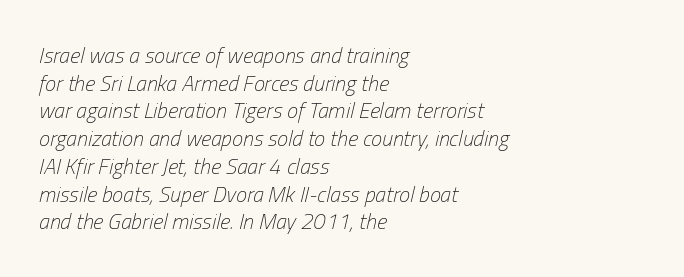
{"italic": "yes", "lean": "right", "slant_degrees": 13, "bold": "no", "underline": "no", "align": "left", "line_spacing": "normal", "line_spacing_ratio": 1.26, "letter_spacing": "normal", "letter_spacing_em": 0.0, "glyph_px": 22}
